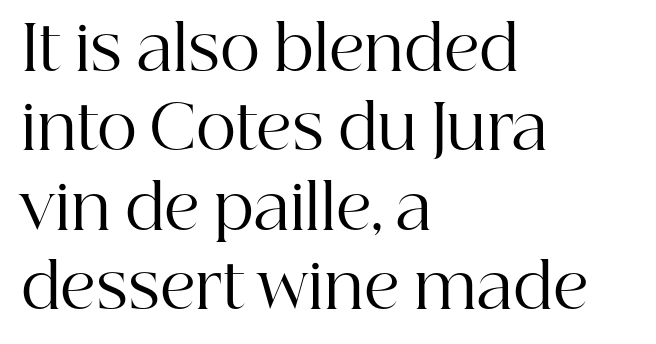
Q: Is the text bold? A: No.
Q: Is the text italic (slanted)? A: No, it is upright.
Q: Is the typeface a serif or a sans-serif typeface? A: Serif.
Q: Is the text underlined? A: No.
Q: How is the paragraph aligned? A: Left-aligned.
Q: Is the spacing between letters normal or unusually wide? A: Normal.
Q: Is the spacing between lines tight, normal or loose? A: Normal.
Q: Width (condensed, normal, or wide)? A: Normal.
Q: Stroke contrast? A: High.
Q: x-height? A: Medium.
Q: Monospaced? A: No.
